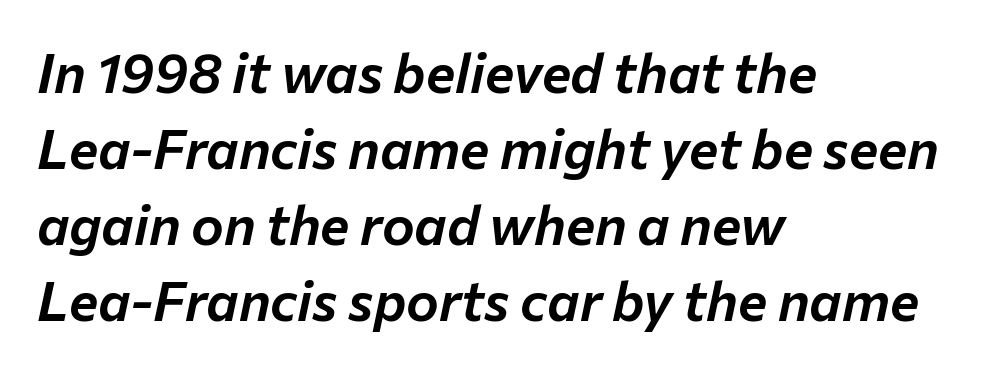
{"italic": "yes", "lean": "right", "slant_degrees": 12, "width": "normal", "stroke_contrast": "low", "x_height": "medium", "monospaced": "no", "underline": "no", "align": "left", "line_spacing": "normal", "line_spacing_ratio": 1.38, "letter_spacing": "normal", "letter_spacing_em": 0.0, "glyph_px": 55}
